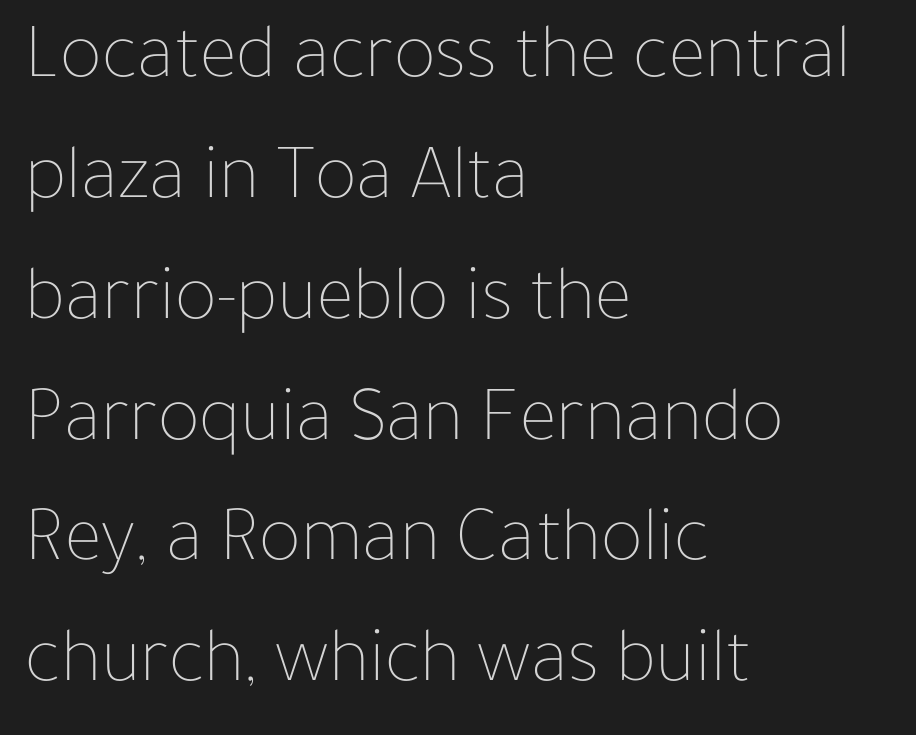
{"italic": "no", "bold": "no", "weight": "thin", "width": "normal", "stroke_contrast": "low", "x_height": "medium", "monospaced": "no", "underline": "no", "align": "left", "line_spacing": "normal", "line_spacing_ratio": 1.53, "letter_spacing": "normal", "letter_spacing_em": 0.0, "glyph_px": 79}
